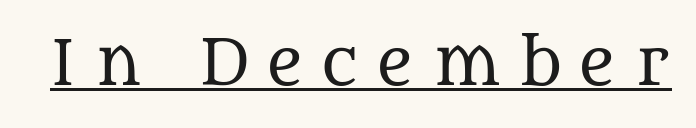
This is roman type, the default non-slanted kind. On a weight scale, this lands at 450 or below. Inter-character spacing is expanded well beyond the font's built-in metrics. A continuous stroke trails under the words, as in a hyperlink. To sum up the face: it has serifs.
